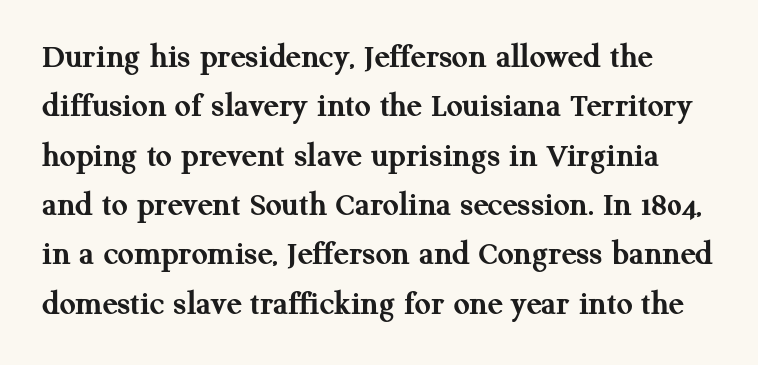
{"serif": "yes", "italic": "no", "bold": "yes", "weight": "semibold", "width": "normal", "stroke_contrast": "medium", "x_height": "medium", "monospaced": "no", "underline": "no", "line_spacing": "normal", "line_spacing_ratio": 1.41, "letter_spacing": "normal", "letter_spacing_em": 0.0, "glyph_px": 35}
